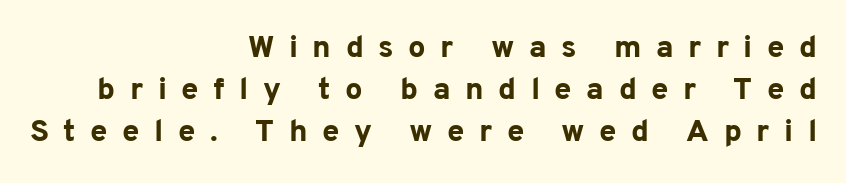
{"serif": "no", "italic": "no", "bold": "yes", "weight": "bold", "width": "normal", "stroke_contrast": "low", "x_height": "medium", "monospaced": "no", "underline": "no", "align": "right", "line_spacing": "normal", "line_spacing_ratio": 1.36, "letter_spacing": "wide", "letter_spacing_em": 0.47, "glyph_px": 31}
